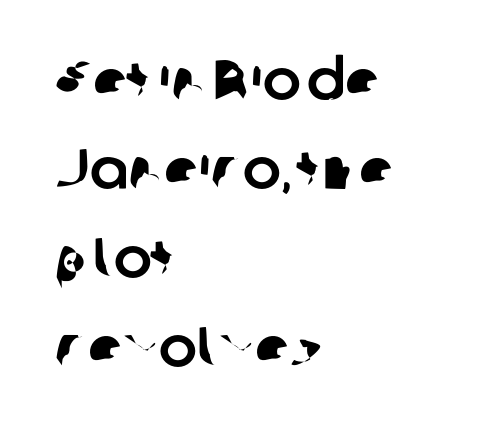
Q: Is the typeface a serif or a sans-serif typeface? A: Sans-serif.
Q: Is the text underlined? A: No.
Q: How is the paragraph aligned? A: Left-aligned.
Q: Is the spacing between letters normal or unusually wide? A: Normal.
Q: Is the spacing between lines tight, normal or loose? A: Normal.
Q: Width (condensed, normal, or wide)? A: Normal.
Q: Stroke contrast? A: Low.
Q: x-height? A: Medium.
Q: Monospaced? A: No.
